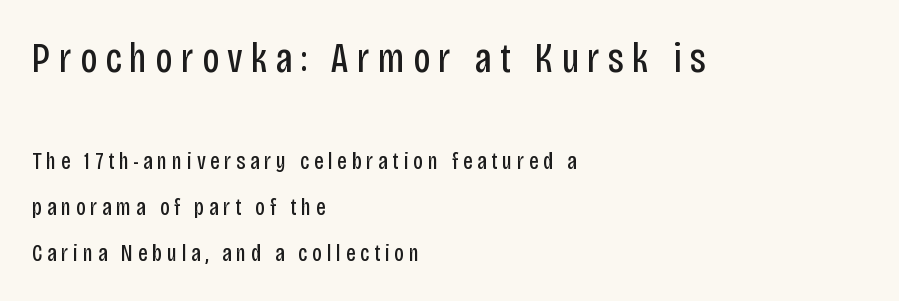
{"serif": "no", "italic": "no", "bold": "no", "weight": "regular", "width": "condensed", "stroke_contrast": "low", "x_height": "large", "monospaced": "no", "underline": "no", "align": "left", "line_spacing": "loose", "line_spacing_ratio": 1.92, "letter_spacing": "wide", "letter_spacing_em": 0.2, "larger_block": "first", "size_ratio": 1.75, "glyph_px": 42}
